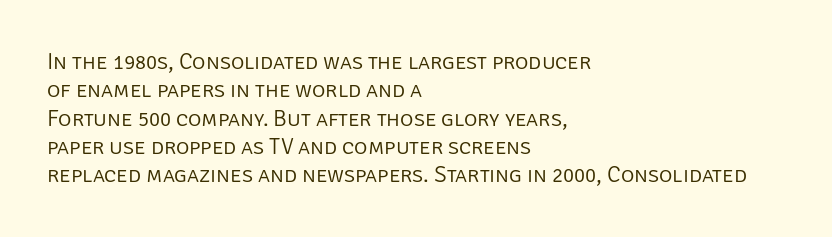
{"italic": "no", "bold": "no", "underline": "no", "align": "left", "line_spacing_ratio": 1.23, "letter_spacing": "normal", "letter_spacing_em": 0.0, "glyph_px": 23}
